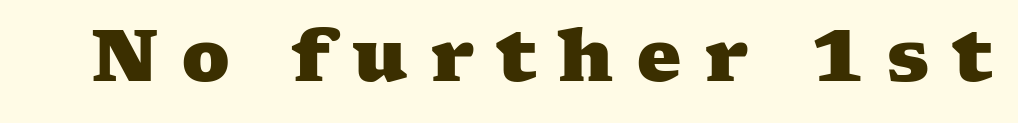
{"serif": "yes", "bold": "yes", "weight": "heavy", "width": "wide", "stroke_contrast": "medium", "x_height": "medium", "monospaced": "no", "underline": "no", "letter_spacing": "wide", "letter_spacing_em": 0.3, "glyph_px": 72}
